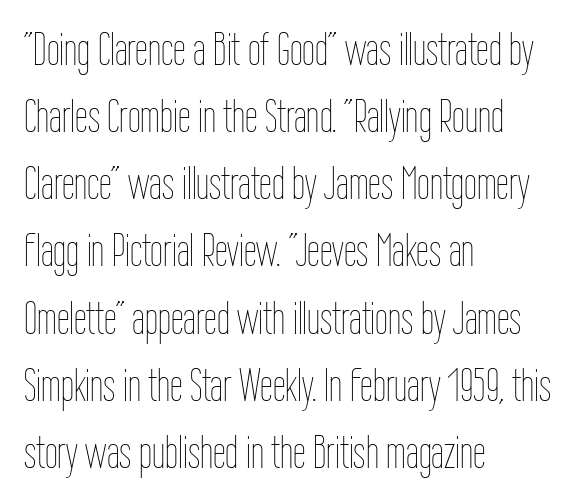
{"italic": "no", "bold": "no", "weight": "thin", "width": "condensed", "stroke_contrast": "low", "x_height": "medium", "monospaced": "no", "underline": "no", "align": "left", "line_spacing": "normal", "line_spacing_ratio": 1.46, "letter_spacing": "normal", "letter_spacing_em": 0.0, "glyph_px": 46}
